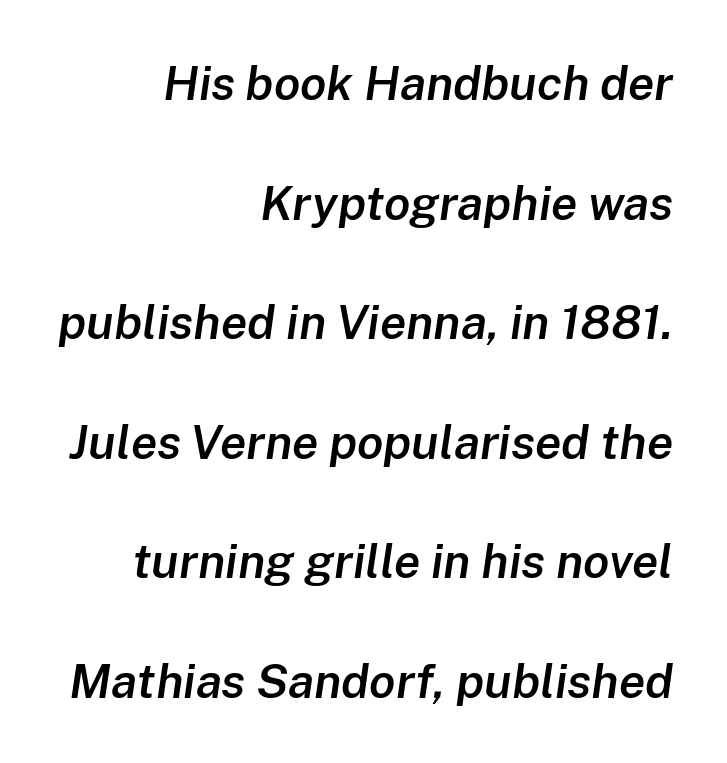
Q: Is the text bold? A: Semi-bold.
Q: Is the text italic (slanted)? A: Yes, it leans right by about 8 degrees.
Q: Is the text underlined? A: No.
Q: How is the paragraph aligned? A: Right-aligned.
Q: Is the spacing between letters normal or unusually wide? A: Normal.
Q: Is the spacing between lines tight, normal or loose? A: Loose.
Q: Width (condensed, normal, or wide)? A: Normal.
Q: Stroke contrast? A: Low.
Q: x-height? A: Medium.
Q: Monospaced? A: No.
